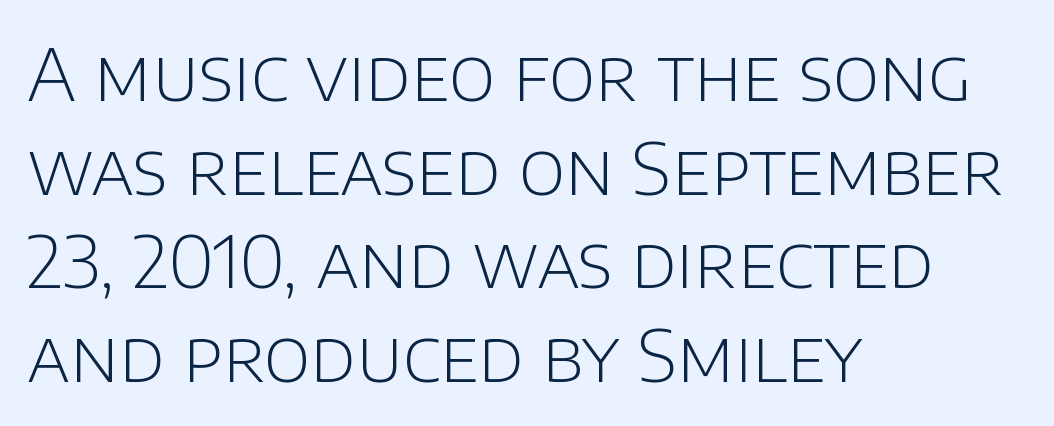
Q: Is the text bold? A: No.
Q: Is the text italic (slanted)? A: No, it is upright.
Q: Is the typeface a serif or a sans-serif typeface? A: Sans-serif.
Q: Is the text underlined? A: No.
Q: How is the paragraph aligned? A: Left-aligned.
Q: Is the spacing between letters normal or unusually wide? A: Normal.
Q: Is the spacing between lines tight, normal or loose? A: Normal.
Q: Width (condensed, normal, or wide)? A: Normal.
Q: Stroke contrast? A: Low.
Q: x-height? A: Large.
Q: Monospaced? A: No.
